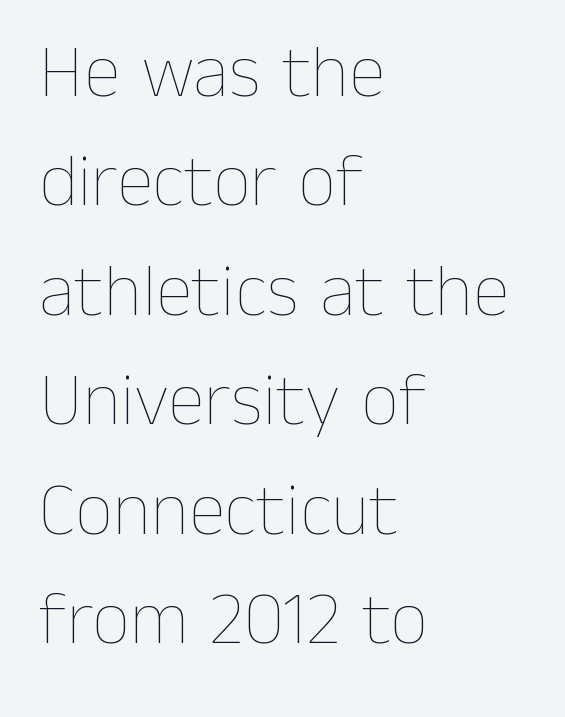
{"italic": "no", "bold": "no", "weight": "thin", "width": "normal", "stroke_contrast": "low", "x_height": "medium", "monospaced": "no", "underline": "no", "align": "left", "line_spacing": "normal", "line_spacing_ratio": 1.46, "letter_spacing": "normal", "letter_spacing_em": 0.0, "glyph_px": 75}
